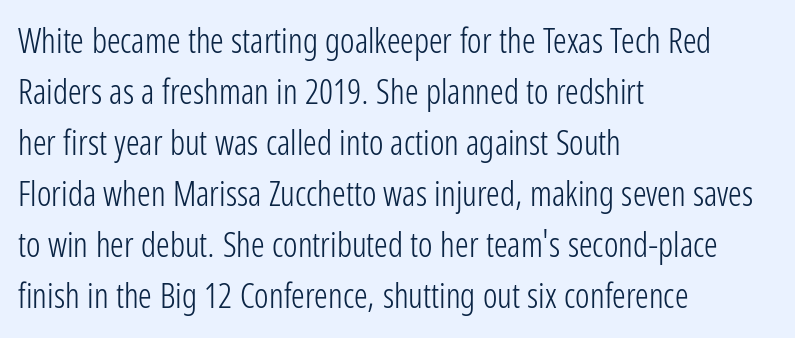
{"serif": "no", "italic": "no", "bold": "no", "weight": "light", "width": "condensed", "stroke_contrast": "low", "x_height": "medium", "monospaced": "no", "underline": "no", "align": "left", "line_spacing": "normal", "line_spacing_ratio": 1.5, "letter_spacing": "normal", "letter_spacing_em": 0.0, "glyph_px": 34}
